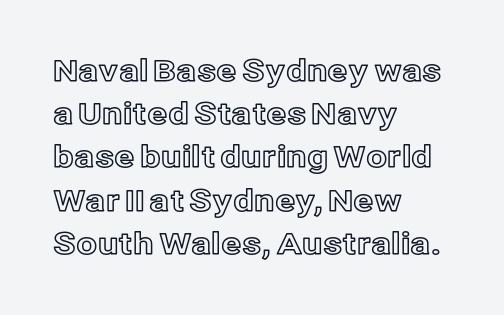
In CSS terms this would be text-align: left. Note the varied advance widths — an 'i' is clearly narrower than an 'm'. What stands out about the letter spacing? Nothing — it is the standard amount. Vertical spacing — default. Posture: upright roman. Has an underline been added? It has not.
